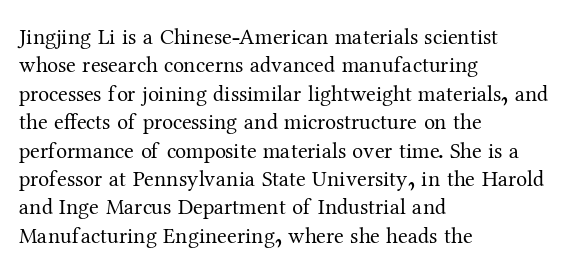
The image shows 22 px text type, upright; set left-aligned, normal line spacing (1.29x), normal letter spacing, not underlined.
